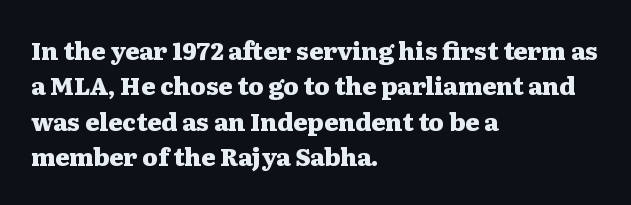
The image shows 24 px bold type, upright; set left-aligned, normal line spacing (1.47x), normal letter spacing, not underlined.
